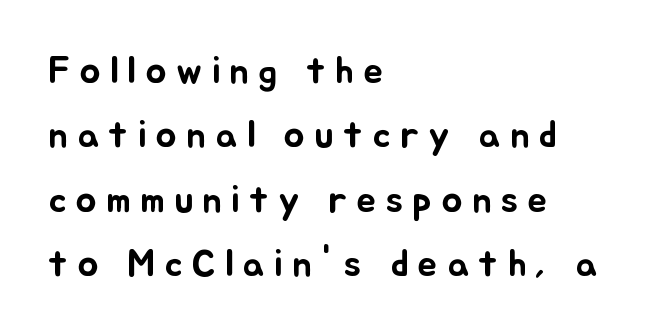
Typeset ragged right — the left edge is the straight one. The horizontal fit of the characters is loose and conspicuously gappy. Note the varied advance widths — an 'i' is clearly narrower than an 'm'. Posture: straight, roman, zero tilt. A bare baseline throughout the passage. Normally led — the rows are evenly, conventionally spaced.
